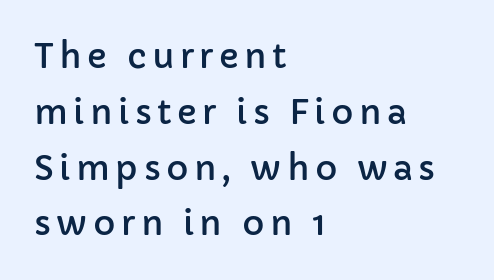
{"serif": "no", "italic": "no", "width": "normal", "stroke_contrast": "low", "x_height": "medium", "monospaced": "no", "underline": "no", "align": "left", "line_spacing": "normal", "line_spacing_ratio": 1.64, "glyph_px": 34}
